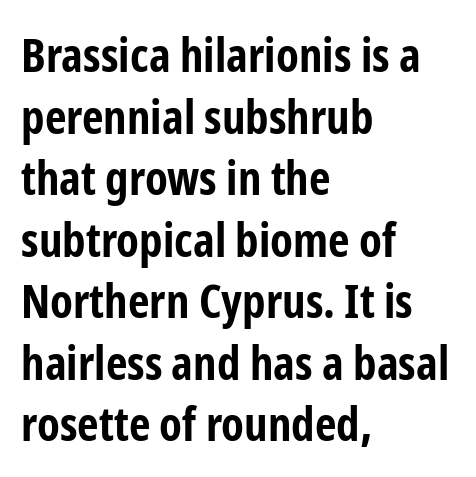
The gaps between neighbouring characters are ordinary and unremarkable. Weight check: bold — yes, fully. The passage shown is typed in a proportional face where columns would drift. A roman cut, with each character standing at attention. In CSS terms this would be text-align: left.
